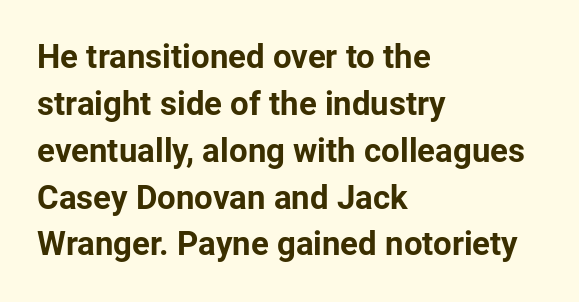
The image shows 33 px bold sans-serif type, upright; set left-aligned, normal line spacing (1.42x), normal letter spacing, not underlined; low stroke contrast and a medium x-height.
